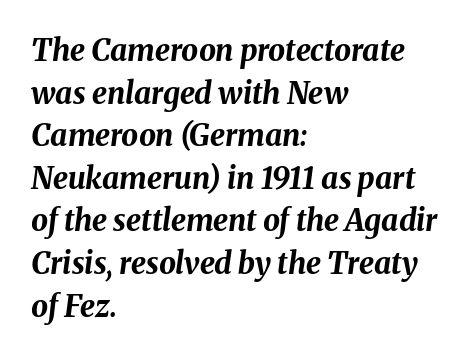
Q: Is the text bold? A: Yes.
Q: Is the text italic (slanted)? A: Yes, it leans right by about 8 degrees.
Q: Is the text underlined? A: No.
Q: How is the paragraph aligned? A: Left-aligned.
Q: Is the spacing between letters normal or unusually wide? A: Normal.
Q: Is the spacing between lines tight, normal or loose? A: Normal.
Q: Width (condensed, normal, or wide)? A: Normal.
Q: Stroke contrast? A: Medium.
Q: x-height? A: Medium.
Q: Monospaced? A: No.
